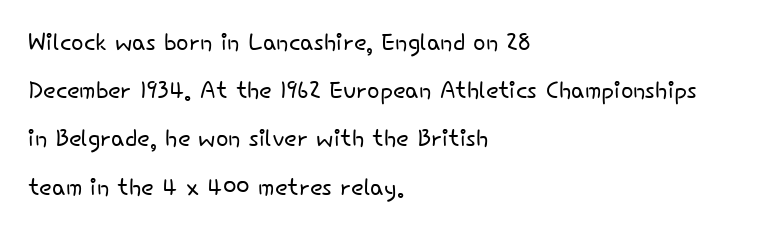
{"serif": "no", "italic": "no", "bold": "no", "weight": "light", "width": "normal", "stroke_contrast": "low", "x_height": "small", "monospaced": "no", "underline": "no", "align": "left", "line_spacing": "normal", "line_spacing_ratio": 1.46, "letter_spacing": "normal", "letter_spacing_em": 0.0, "glyph_px": 33}
